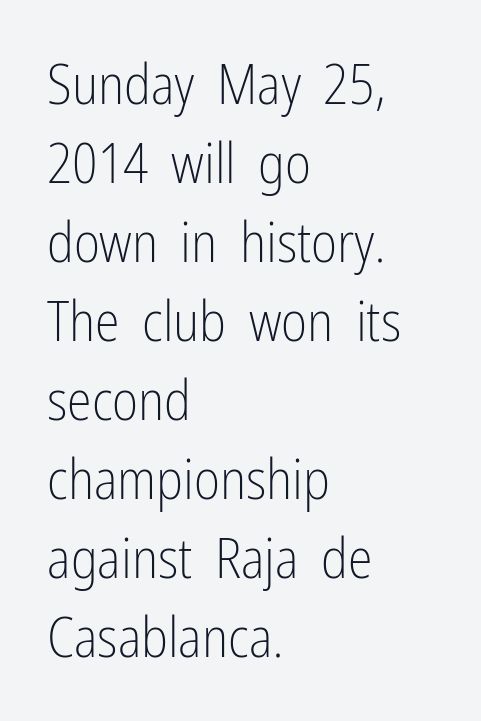
Posture: vertical. No extra tracking has been applied to these lines. Is the block centered? No — it sits flush against the left margin. No feet cap the strokes, marking this as sans-serif type. Evenly set lines give the paragraph a standard silhouette.
